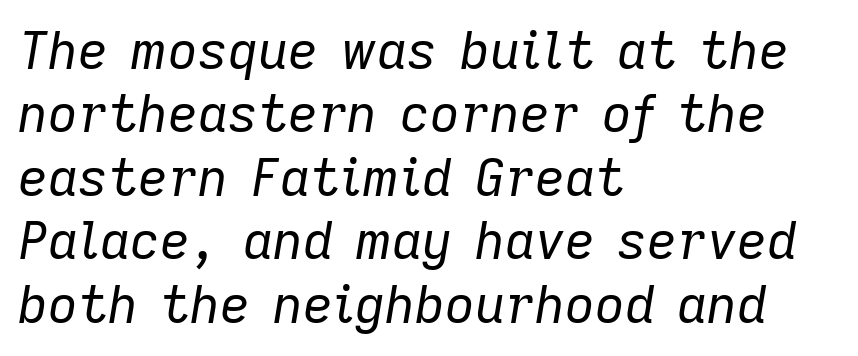
The cut favours lightness, reaching ordinary text weight at its darkest. The glyphs look as if they've been sheared to an angle. This sample has the flowing, uneven cadence of proportional lettering. The paragraph has a hard left edge and a soft right edge.
